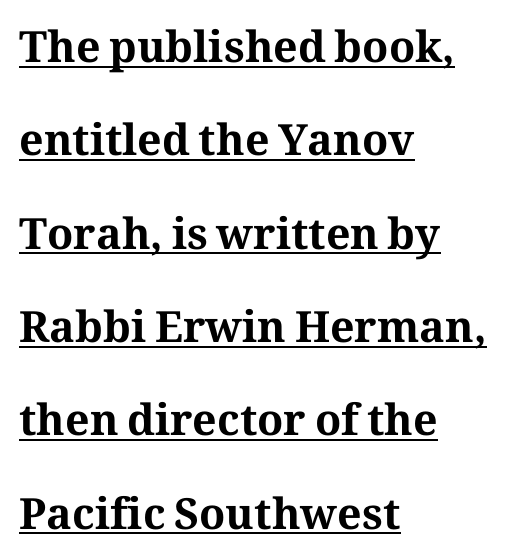
Q: Is the text bold? A: Yes.
Q: Is the text italic (slanted)? A: No, it is upright.
Q: Is the typeface a serif or a sans-serif typeface? A: Serif.
Q: Is the text underlined? A: Yes.
Q: How is the paragraph aligned? A: Left-aligned.
Q: Is the spacing between letters normal or unusually wide? A: Normal.
Q: Is the spacing between lines tight, normal or loose? A: Loose.
Q: Width (condensed, normal, or wide)? A: Normal.
Q: Stroke contrast? A: Medium.
Q: x-height? A: Medium.
Q: Monospaced? A: No.
